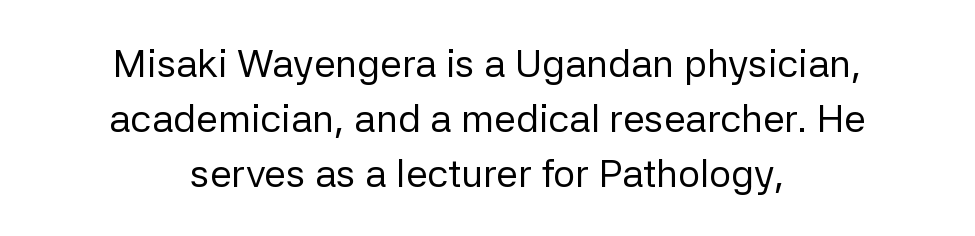
Regarding leading, the lines here are spaced in the standard way. These lines are centered, leaving both edges ragged. The strokes carry an ordinary text weight at most. Nobody touched the tracking dial on this one. Each row of text sits above clean, open space.
